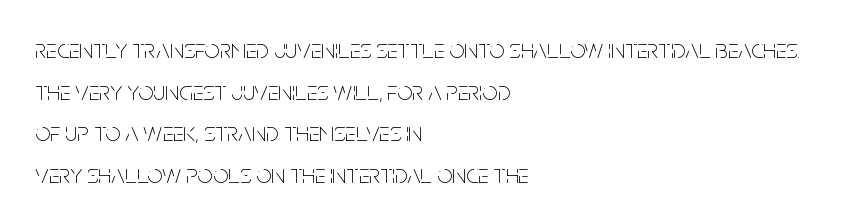
This sample uses an upright cut, with every glyph sitting square on the baseline. Lines of text with bare space underneath. The setting favours the left margin, as ordinary paragraphs usually do. Leading: standard. The typesetting does not lean heavy: it is not bold. You could call the tracking neutral — neither tight nor loose.
